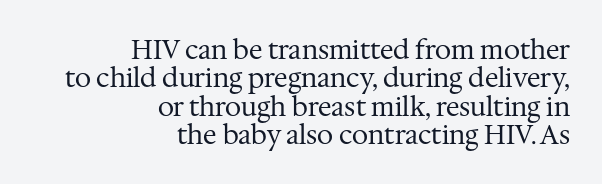
Q: Is the text bold? A: No.
Q: Is the text italic (slanted)? A: No, it is upright.
Q: Is the text underlined? A: No.
Q: How is the paragraph aligned? A: Right-aligned.
Q: Is the spacing between letters normal or unusually wide? A: Normal.
Q: Is the spacing between lines tight, normal or loose? A: Tight.
